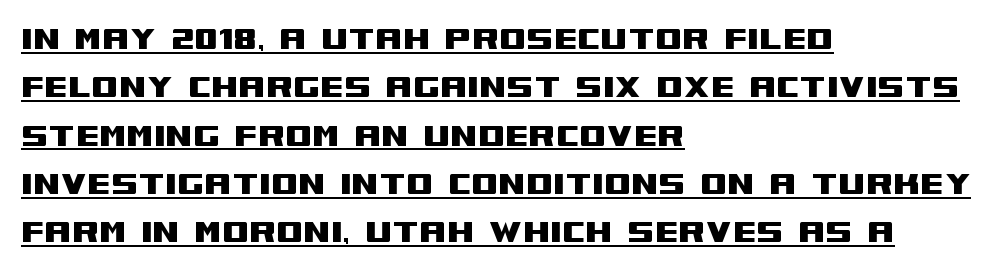
Q: Is the text italic (slanted)? A: No, it is upright.
Q: Is the typeface a serif or a sans-serif typeface? A: Sans-serif.
Q: Is the text underlined? A: Yes.
Q: How is the paragraph aligned? A: Left-aligned.
Q: Is the spacing between letters normal or unusually wide? A: Normal.
Q: Width (condensed, normal, or wide)? A: Wide.
Q: Stroke contrast? A: Medium.
Q: x-height? A: Large.
Q: Monospaced? A: No.
